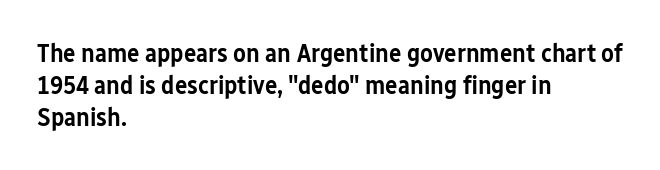
{"italic": "no", "bold": "semi", "underline": "no", "align": "left", "line_spacing_ratio": 1.23, "letter_spacing": "normal", "letter_spacing_em": 0.0, "glyph_px": 26}
